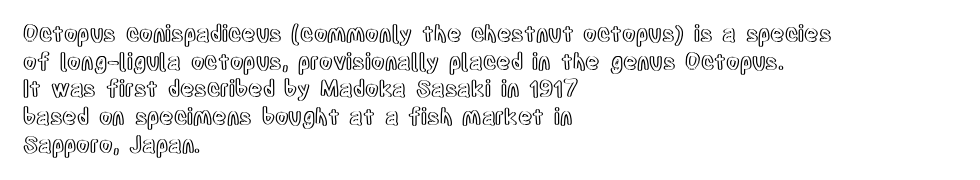
Q: Is the text italic (slanted)? A: No, it is upright.
Q: Is the text underlined? A: No.
Q: How is the paragraph aligned? A: Left-aligned.
Q: Is the spacing between letters normal or unusually wide? A: Normal.
Q: Is the spacing between lines tight, normal or loose? A: Normal.
